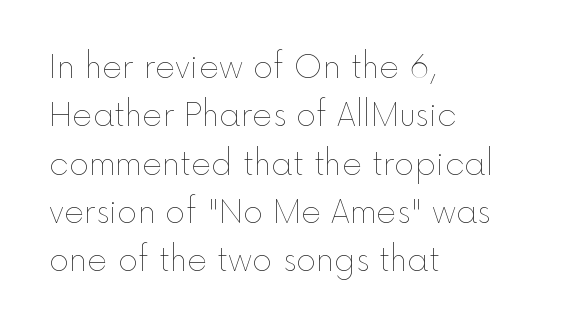
{"italic": "no", "bold": "no", "weight": "thin", "width": "normal", "x_height": "medium", "monospaced": "no", "underline": "no", "align": "left", "line_spacing": "normal", "line_spacing_ratio": 1.56, "letter_spacing": "normal", "letter_spacing_em": 0.0, "glyph_px": 31}
